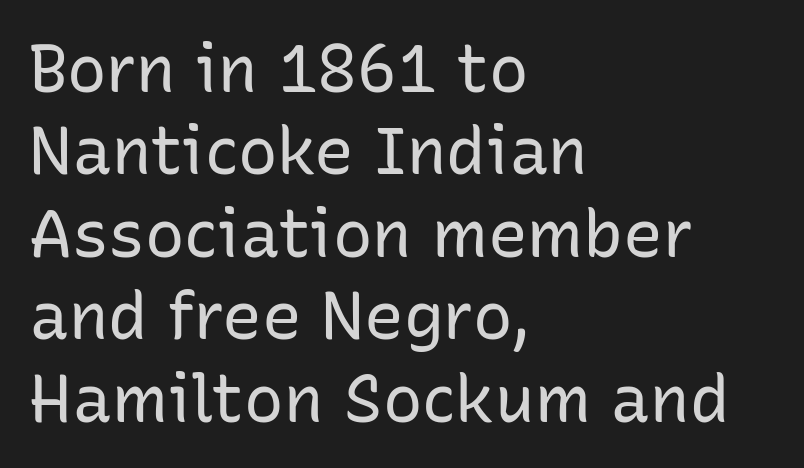
{"serif": "no", "italic": "no", "bold": "no", "weight": "regular", "width": "normal", "stroke_contrast": "low", "x_height": "medium", "monospaced": "no", "underline": "no", "align": "left", "line_spacing": "normal", "line_spacing_ratio": 1.25, "letter_spacing": "normal", "letter_spacing_em": 0.0, "glyph_px": 66}
